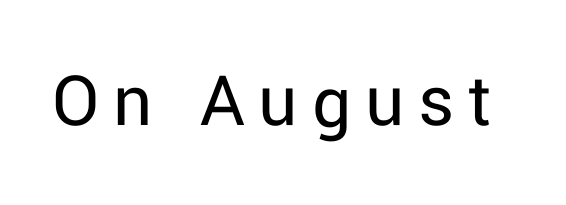
The image shows 77 px regular-weight sans-serif type, upright; set not underlined; low stroke contrast and a medium x-height.
